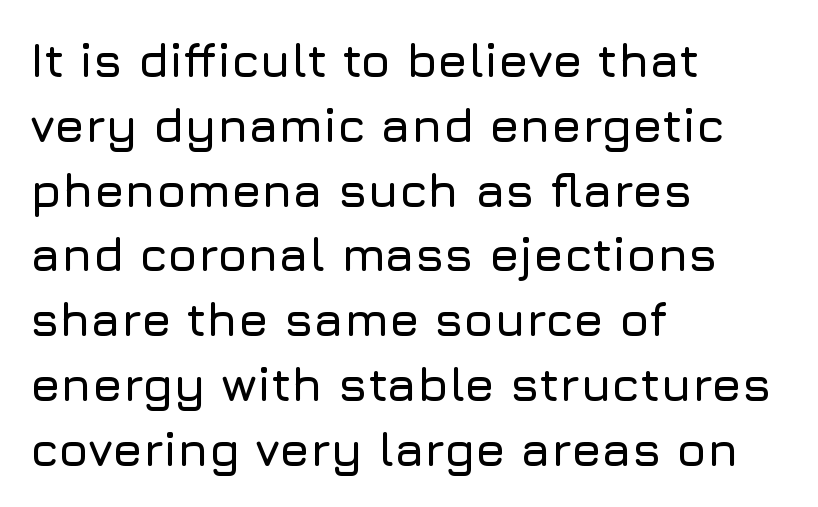
The image shows 48 px sans-serif type, upright; set left-aligned, normal line spacing (1.35x), normal letter spacing, not underlined; low stroke contrast and a medium x-height.
